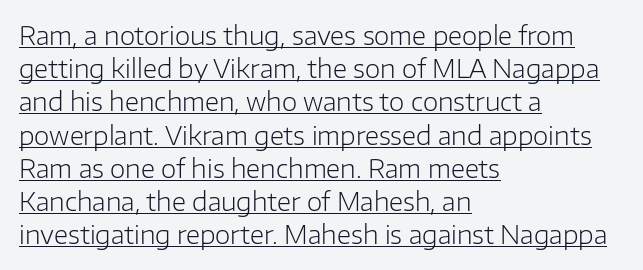
{"italic": "no", "bold": "no", "underline": "yes", "align": "left", "line_spacing": "normal", "line_spacing_ratio": 1.33, "letter_spacing": "normal", "letter_spacing_em": 0.0, "glyph_px": 25}
